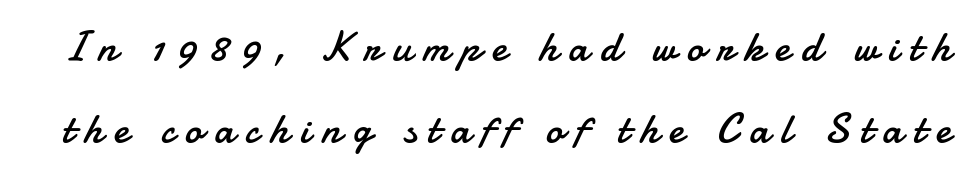
The image shows 42 px regular-weight sans-serif type; set loose line spacing (1.96x), unusually wide letter spacing (+0.27 em), not underlined; low stroke contrast and a small x-height.
